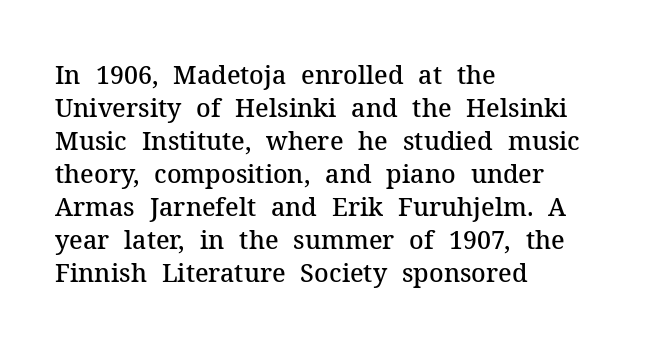
Is the letter spacing exaggerated? No — it looks like the ordinary default. The text block is weighted toward the left margin, trailing off unevenly rightward. Anything drawn beneath the words? Only blank space. The passage shown stacks its lines at a standard gap.
